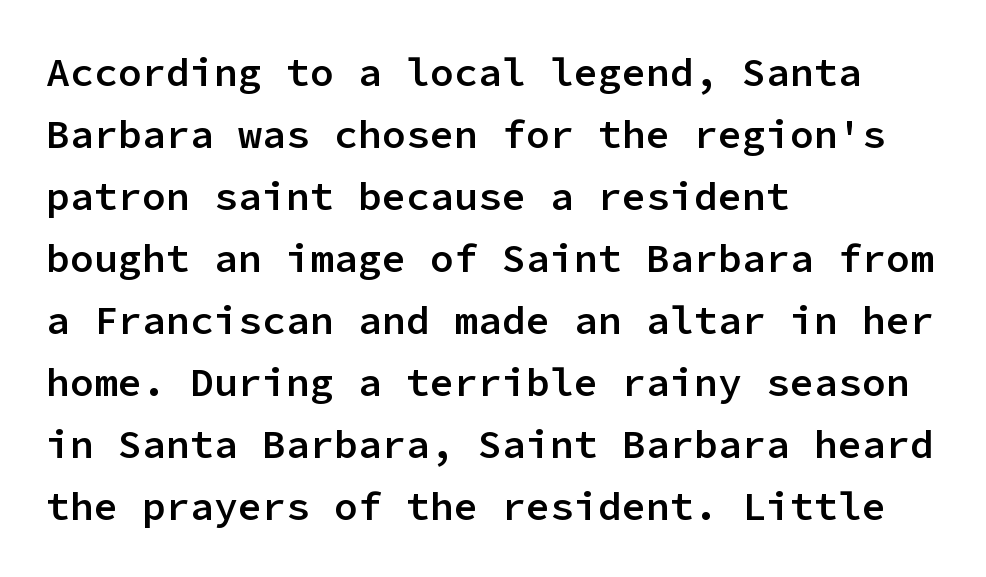
{"serif": "no", "italic": "no", "bold": "semi", "weight": "semibold", "width": "normal", "stroke_contrast": "low", "x_height": "medium", "monospaced": "yes", "underline": "no", "align": "left", "line_spacing": "normal", "line_spacing_ratio": 1.55, "letter_spacing": "normal", "letter_spacing_em": 0.0, "glyph_px": 40}
